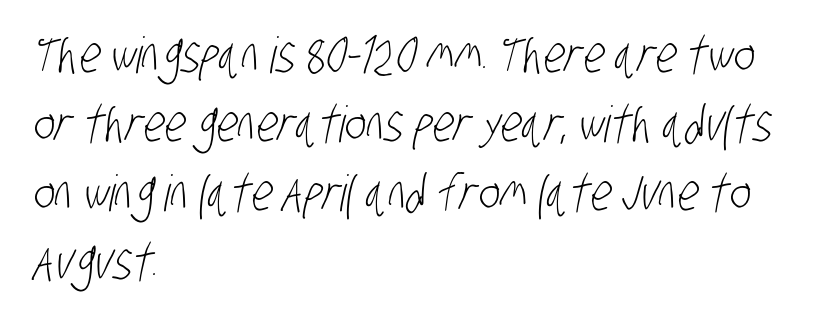
Q: Is the text bold? A: No.
Q: Is the typeface a serif or a sans-serif typeface? A: Sans-serif.
Q: Is the text underlined? A: No.
Q: How is the paragraph aligned? A: Left-aligned.
Q: Is the spacing between letters normal or unusually wide? A: Normal.
Q: Is the spacing between lines tight, normal or loose? A: Normal.
Q: Width (condensed, normal, or wide)? A: Condensed.
Q: Stroke contrast? A: Low.
Q: x-height? A: Large.
Q: Monospaced? A: No.
